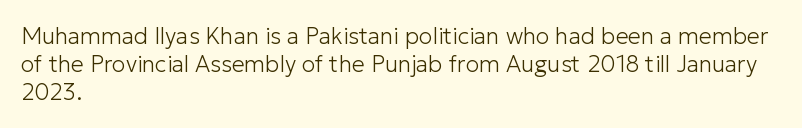
The image shows 23 px text type, upright; set left-aligned, line spacing 1.21x, normal letter spacing, not underlined.
